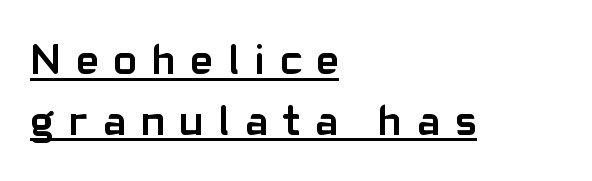
You could not count columns in this text — the font is proportionally spaced. Typographic density is high because the face is bold. The face used here is a sans, in the tradition of grotesques and geometrics. Check the space under the baseline: a stroke is drawn there.
